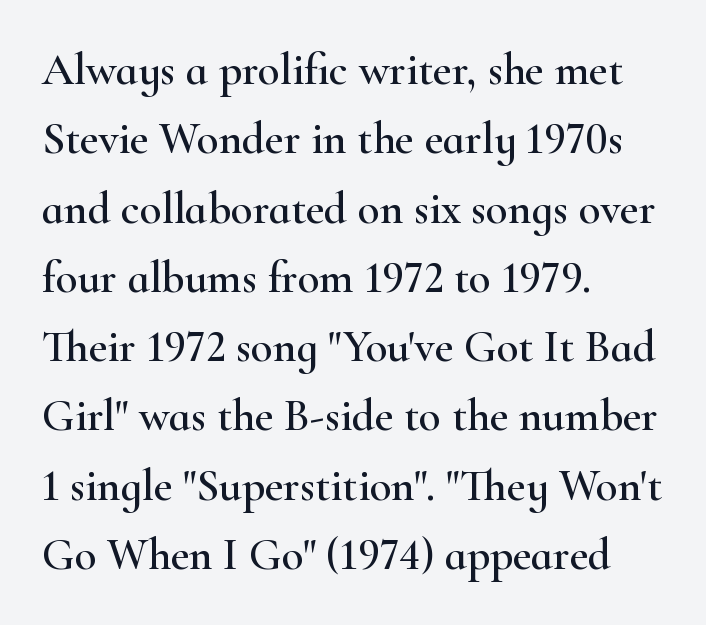
{"serif": "yes", "italic": "no", "width": "wide", "stroke_contrast": "high", "x_height": "small", "monospaced": "no", "underline": "no", "align": "left", "line_spacing": "normal", "line_spacing_ratio": 1.54, "letter_spacing": "normal", "letter_spacing_em": 0.0, "glyph_px": 45}
